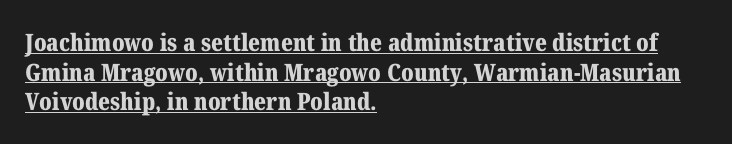
The image shows 24 px bold type, upright; set left-aligned, line spacing 1.23x, normal letter spacing, underlined.
